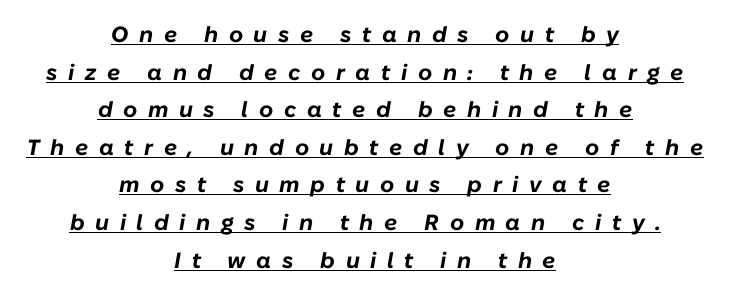
The image shows 22 px bold type, italic (leaning right); set centered, line spacing 1.71x, unusually wide letter spacing (+0.48 em), underlined.
